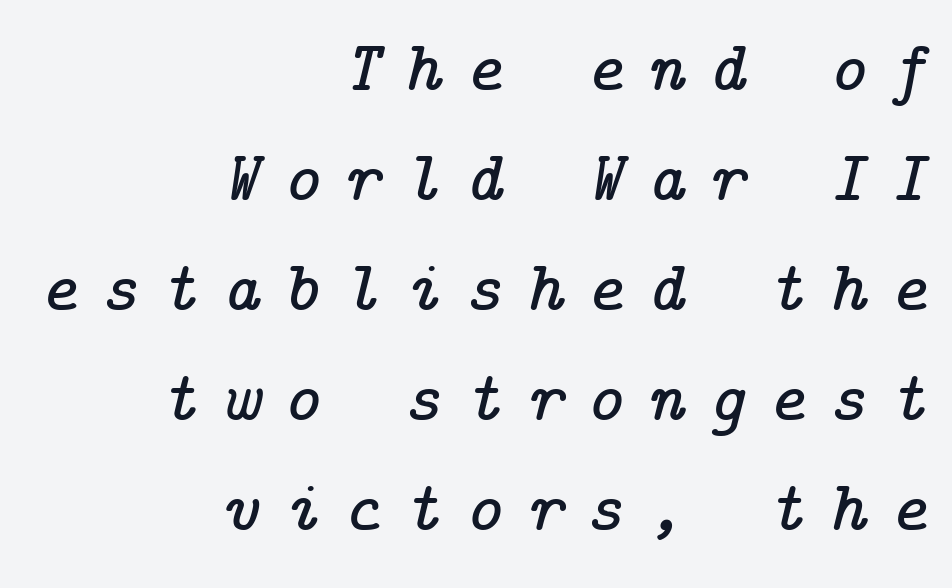
Does extra space separate the letters? Yes, quite a lot of it. Reading down the column, the eye jumps a familiar distance to each next line. In terms of posture, this sample is oblique. The characters display serif detailing at their extremities. The zone under the glyphs is completely vacant. Which margin do the lines hug? The right one — the left edge is uneven.
